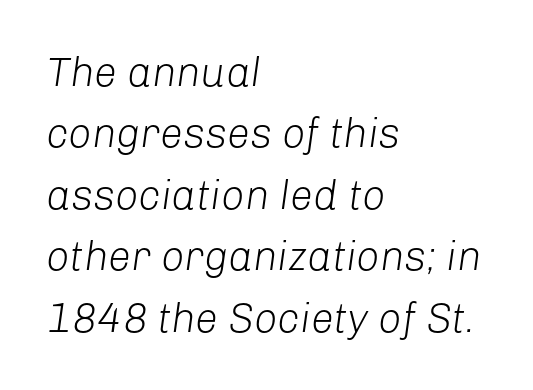
The image shows 41 px light type, italic (leaning right); set left-aligned, normal line spacing (1.5x), normal letter spacing, not underlined; low stroke contrast and a medium x-height.
